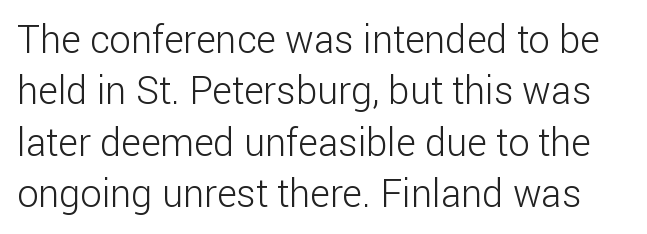
The image shows 38 px light sans-serif type, upright; set normal line spacing (1.35x), normal letter spacing, not underlined; low stroke contrast and a medium x-height.
